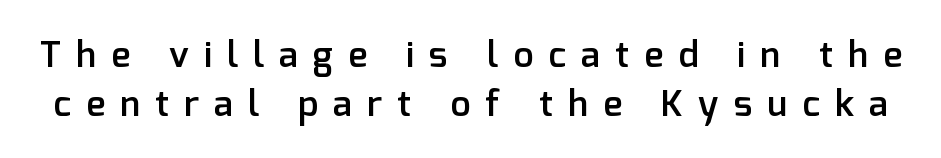
Looks like regular typesetting: each glyph gets only the width it needs. This sample uses a sans-serif face. Is there much room between lines? A standard amount, neither cramped nor airy. The specimen reads as upright at a glance. Check under the words: just untouched page. Stroke thickness is moderately raised; the sample reads as semibold.
